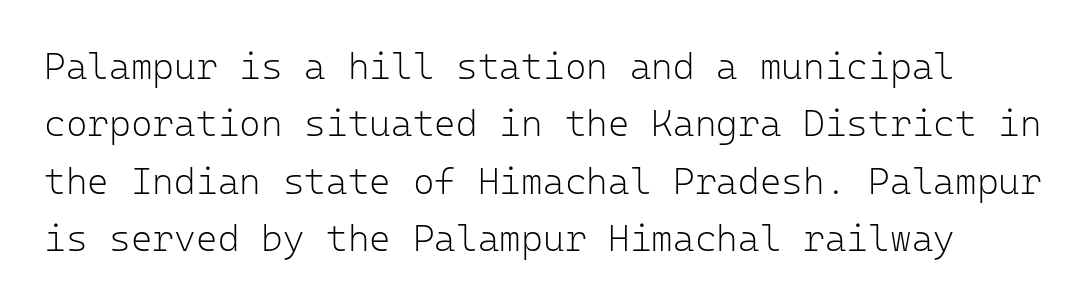
The image shows 37 px light sans-serif type, upright, monospaced; set normal line spacing (1.55x), normal letter spacing, not underlined; low stroke contrast and a medium x-height.
